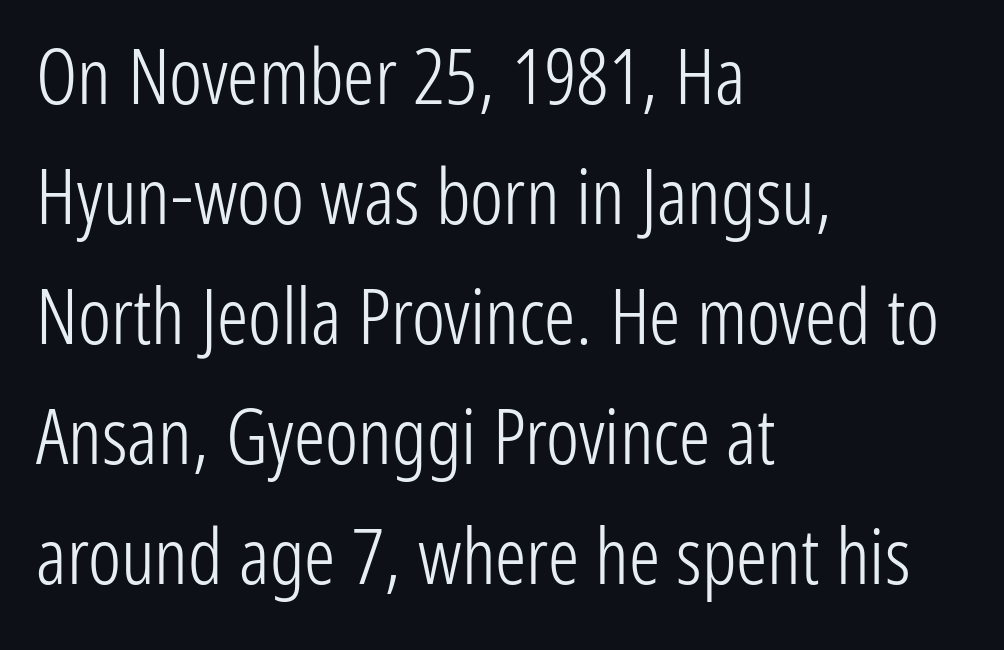
Q: Is the text bold? A: No.
Q: Is the text italic (slanted)? A: No, it is upright.
Q: Is the typeface a serif or a sans-serif typeface? A: Sans-serif.
Q: Is the text underlined? A: No.
Q: How is the paragraph aligned? A: Left-aligned.
Q: Is the spacing between letters normal or unusually wide? A: Normal.
Q: Is the spacing between lines tight, normal or loose? A: Normal.
Q: Width (condensed, normal, or wide)? A: Condensed.
Q: Stroke contrast? A: Low.
Q: x-height? A: Medium.
Q: Monospaced? A: No.
